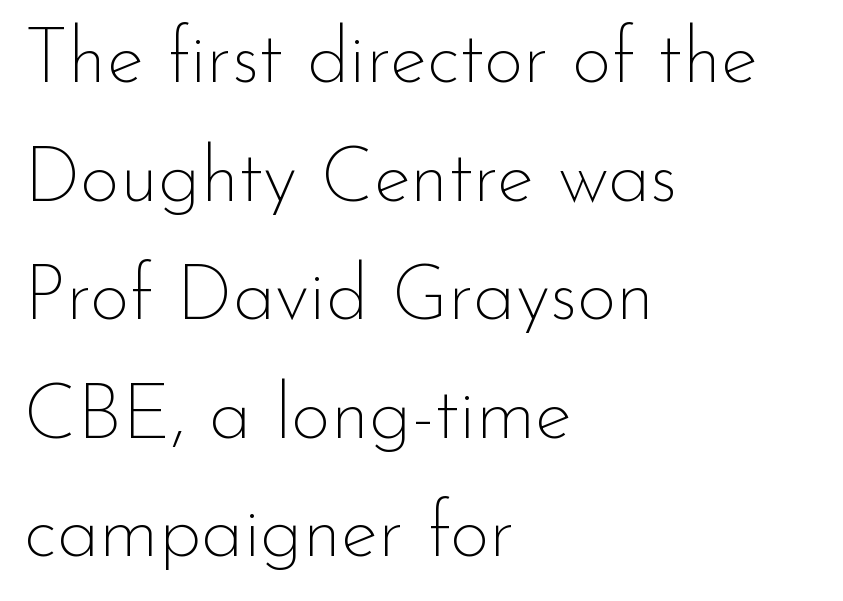
{"serif": "no", "italic": "no", "bold": "no", "weight": "thin", "width": "normal", "stroke_contrast": "low", "x_height": "small", "monospaced": "no", "underline": "no", "align": "left", "line_spacing": "normal", "line_spacing_ratio": 1.54, "letter_spacing": "normal", "letter_spacing_em": 0.0, "glyph_px": 77}
